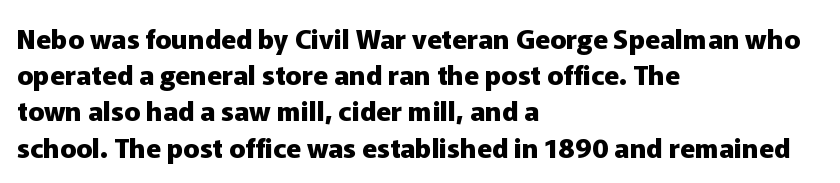
The image shows 27 px bold type, upright; set left-aligned, normal line spacing (1.34x), normal letter spacing, not underlined.
